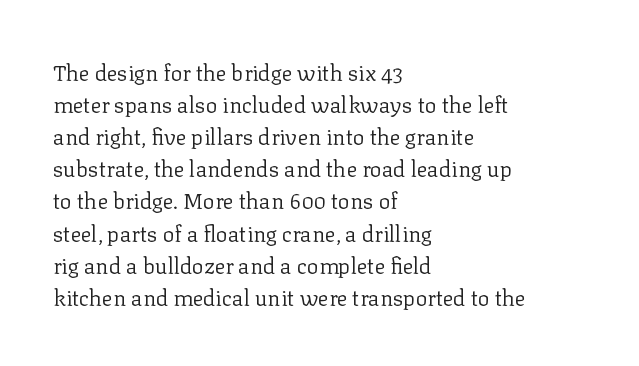
The image shows 22 px text type, upright; set left-aligned, normal line spacing (1.46x), normal letter spacing, not underlined.
